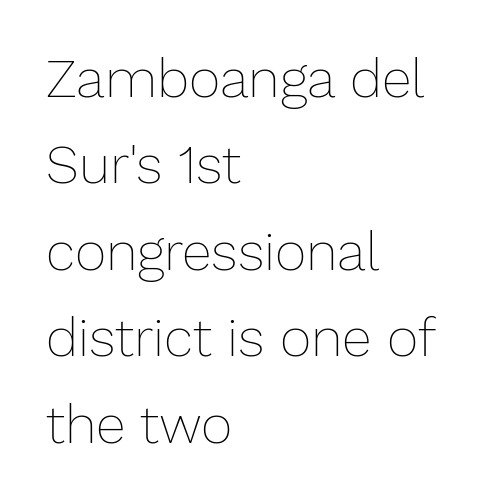
Q: Is the text bold? A: No.
Q: Is the text italic (slanted)? A: No, it is upright.
Q: Is the text underlined? A: No.
Q: How is the paragraph aligned? A: Left-aligned.
Q: Is the spacing between letters normal or unusually wide? A: Normal.
Q: Is the spacing between lines tight, normal or loose? A: Normal.
Q: Width (condensed, normal, or wide)? A: Normal.
Q: Stroke contrast? A: Low.
Q: x-height? A: Medium.
Q: Monospaced? A: No.
